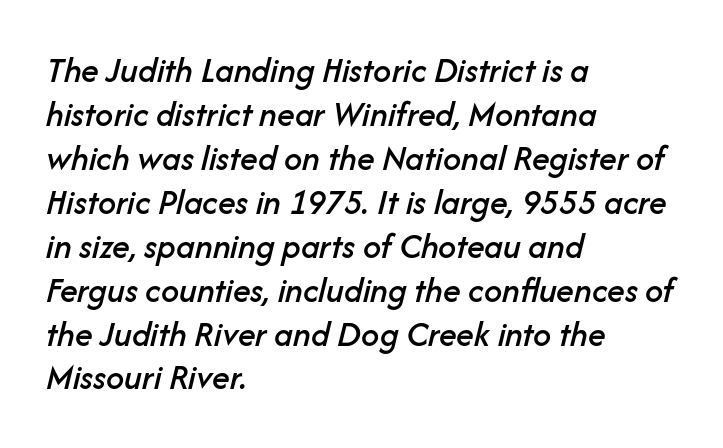
The image shows 36 px text type, italic (leaning right); set left-aligned, line spacing 1.22x, normal letter spacing, not underlined; low stroke contrast and a medium x-height.
